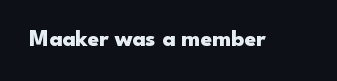
Q: Is the text bold? A: Yes.
Q: Is the text italic (slanted)? A: No, it is upright.
Q: Is the text underlined? A: No.
Q: Is the spacing between letters normal or unusually wide? A: Normal.
